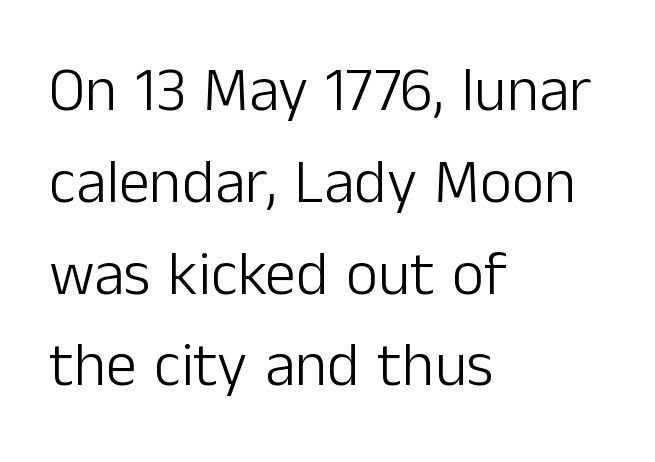
{"serif": "no", "italic": "no", "bold": "no", "weight": "light", "width": "normal", "stroke_contrast": "low", "x_height": "medium", "monospaced": "no", "underline": "no", "align": "left", "line_spacing": "normal", "line_spacing_ratio": 1.48, "letter_spacing": "normal", "letter_spacing_em": 0.0, "glyph_px": 62}
